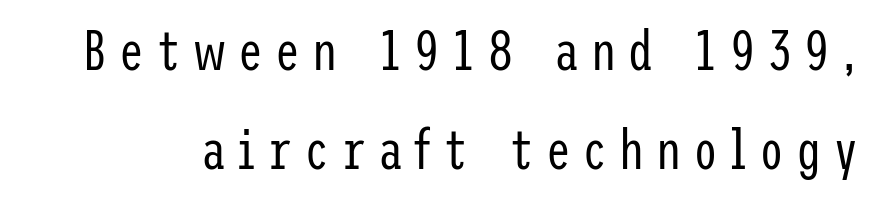
How are the letters spaced? Widely, with obvious added tracking. A bare baseline throughout the passage. Tall strokes in this sample are plumb rather than angled. The weight would be labelled regular, book, light, or lighter still.
